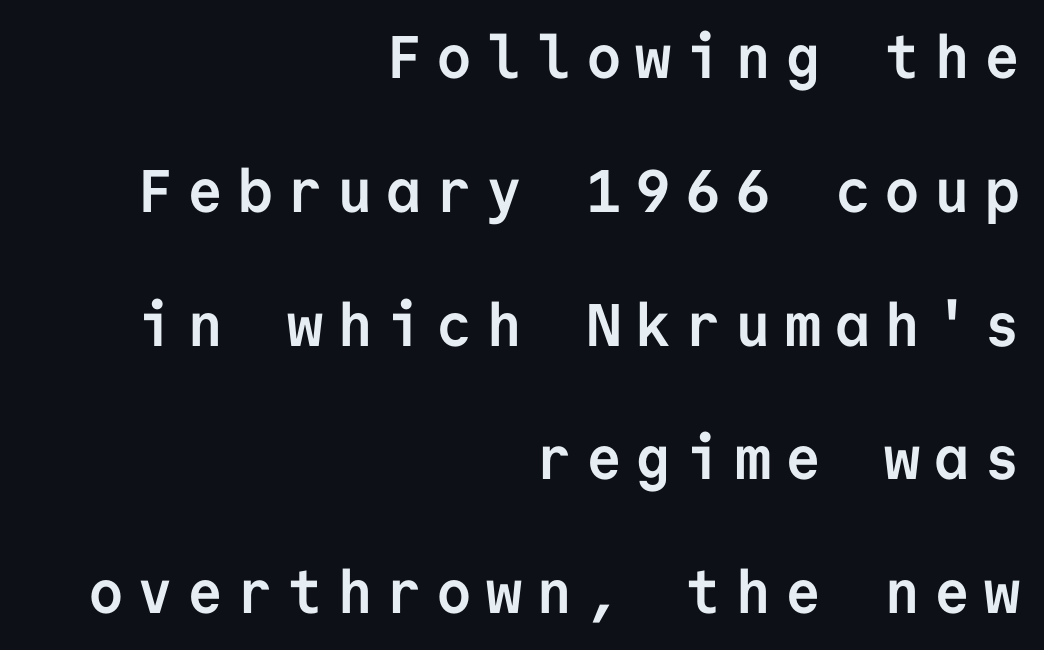
{"serif": "no", "italic": "no", "bold": "yes", "weight": "semibold", "width": "normal", "stroke_contrast": "low", "x_height": "medium", "monospaced": "yes", "underline": "no", "align": "right", "line_spacing": "loose", "line_spacing_ratio": 2.23, "letter_spacing": "wide", "letter_spacing_em": 0.23, "glyph_px": 60}
